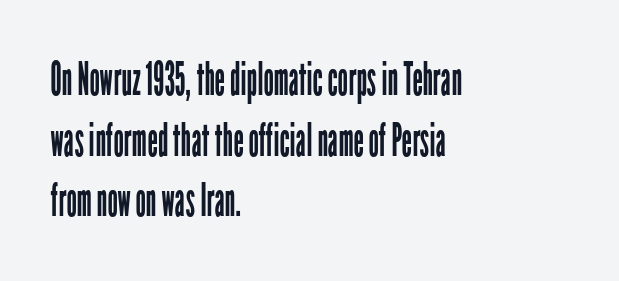
The image shows 46 px regular-weight, condensed sans-serif type, upright; set left-aligned, normal line spacing (1.32x), normal letter spacing, not underlined; low stroke contrast and a medium x-height.
